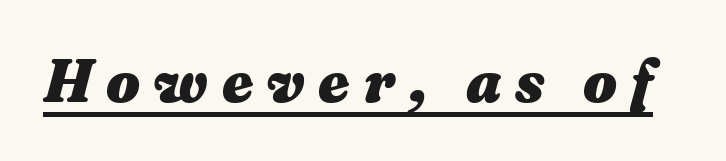
The image shows 60 px heavy type, italic (leaning right); set unusually wide letter spacing (+0.23 em), underlined; medium stroke contrast and a medium x-height.
